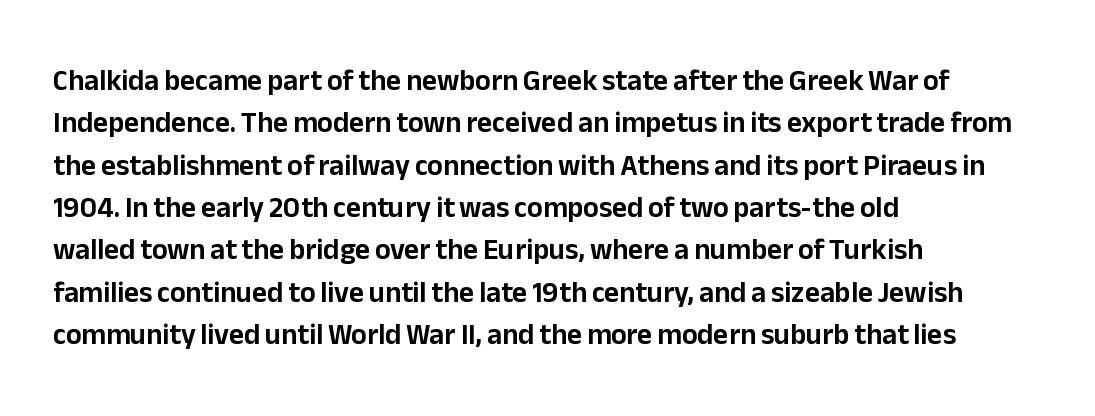
{"serif": "no", "italic": "no", "width": "normal", "stroke_contrast": "low", "x_height": "medium", "monospaced": "no", "underline": "no", "align": "left", "line_spacing": "normal", "line_spacing_ratio": 1.46, "letter_spacing": "normal", "letter_spacing_em": 0.0, "glyph_px": 29}
